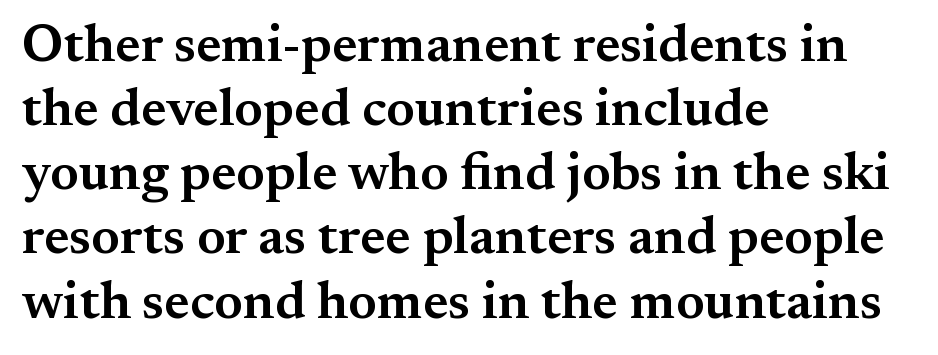
The tracking reads as untouched default to a designer's eye. The lines are quadded left. This is the in-between weight designers call semibold or demi. Descender tails drop into unmarked territory. You can tell from the footed stems that serif type was used.
